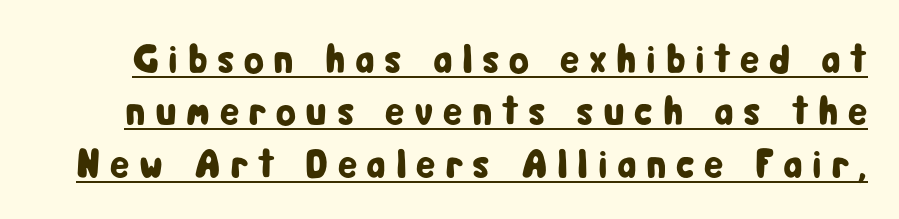
The image shows 41 px condensed sans-serif type, upright; set normal line spacing (1.28x), unusually wide letter spacing (+0.23 em), underlined; low stroke contrast and a medium x-height.
